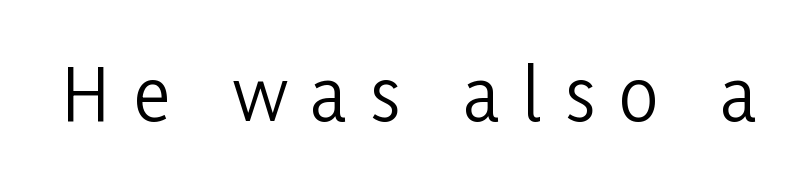
Note the varied advance widths — an 'i' is clearly narrower than an 'm'. The gap between lines stays unmarked. Type style note: lacks serifs. Summary of weight: not heavy and not bold. Substantial extra tracking has been applied to these lines.
